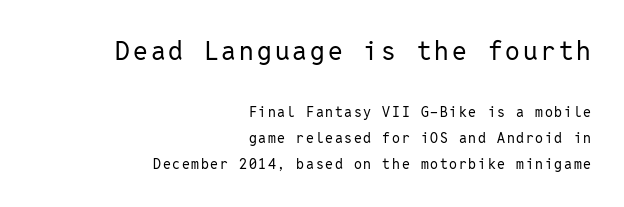
Q: Is the text bold? A: No.
Q: Is the text italic (slanted)? A: No, it is upright.
Q: Is the text underlined? A: No.
Q: How is the paragraph aligned? A: Right-aligned.
Q: Which block of text is set in a larger size, the first (top) or the second (bottom)? A: The first (top) one.
